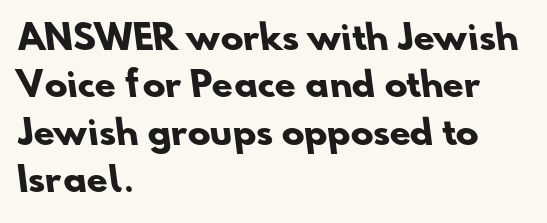
The image shows 34 px heavy sans-serif type; set left-aligned, normal line spacing (1.39x), normal letter spacing, not underlined; low stroke contrast and a small x-height.
